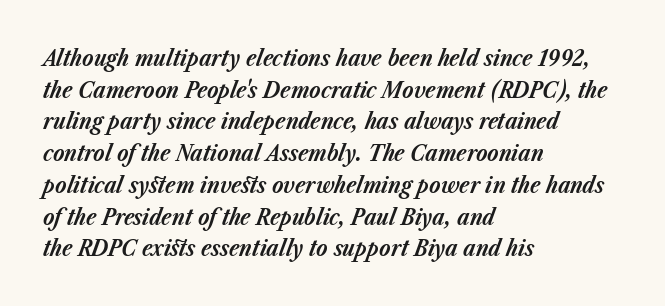
The image shows 23 px bold type, italic (leaning right); set left-aligned, normal line spacing (1.38x), normal letter spacing, not underlined.
